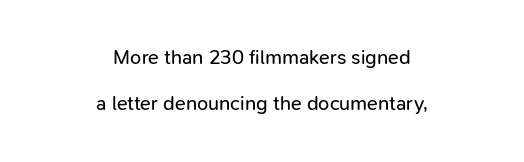
Q: Is the text bold? A: No.
Q: Is the text italic (slanted)? A: No, it is upright.
Q: Is the text underlined? A: No.
Q: How is the paragraph aligned? A: Centered.
Q: Is the spacing between letters normal or unusually wide? A: Normal.
Q: Is the spacing between lines tight, normal or loose? A: Loose.
